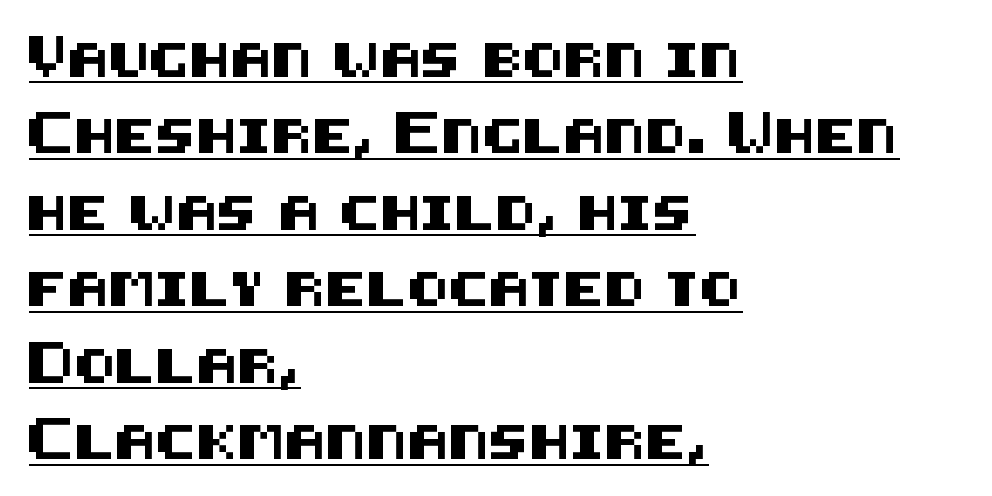
These characters rest on top of a visible drawn line. The rag falls on the right side of this text block. Rendered with straight, roman letterforms. Letterform terminals end flat and unadorned throughout the passage.
